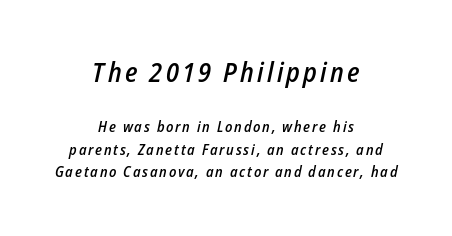
The image shows 27 px text type, italic (leaning right); set centered, normal line spacing (1.5x), not underlined; the first (top) block is 1.8x larger.
